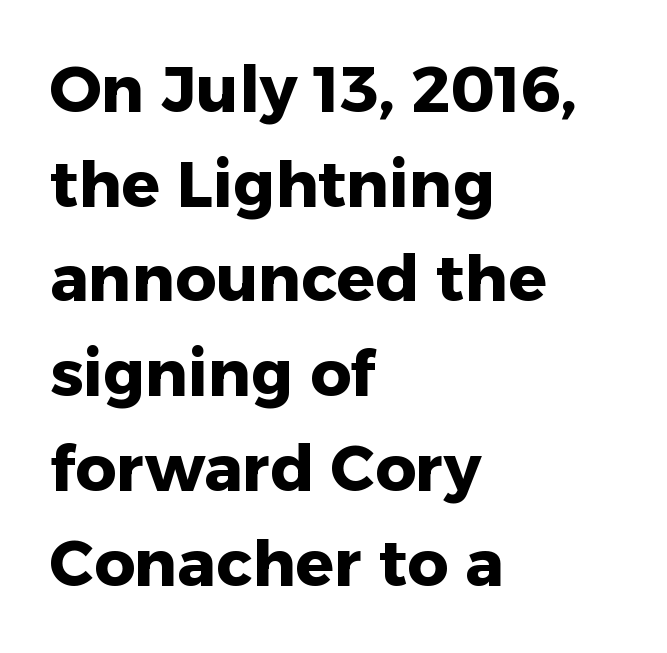
Observe the absence of serifs on each vertical stroke in this sample. The lines sit at an ordinary, default distance from one another. The typesetting leans heavy: a genuine bold. The line texture is even and compact thanks to regular tracking. The rendering uses natural spacing where letterforms have individual widths.
